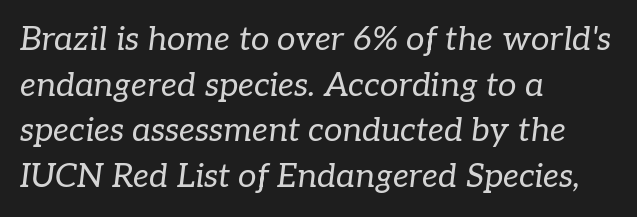
{"serif": "yes", "italic": "yes", "lean": "right", "slant_degrees": 7, "bold": "no", "weight": "regular", "width": "normal", "stroke_contrast": "low", "x_height": "medium", "monospaced": "no", "underline": "no", "align": "left", "line_spacing": "normal", "line_spacing_ratio": 1.38, "letter_spacing": "normal", "letter_spacing_em": 0.0, "glyph_px": 33}
